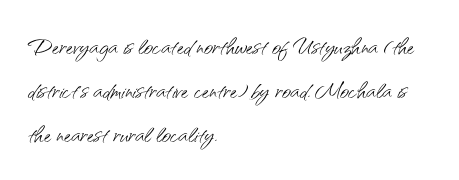
The image shows 31 px light sans-serif type; set left-aligned, normal line spacing (1.42x), normal letter spacing, not underlined; medium stroke contrast and a small x-height.
